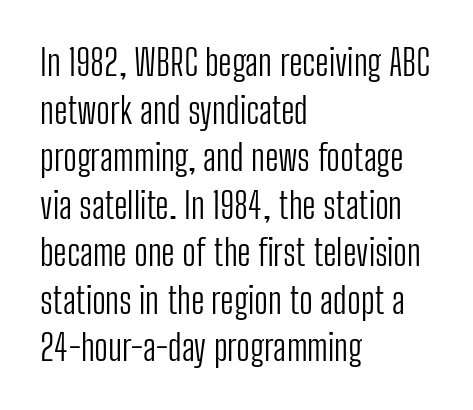
The image shows 36 px light, condensed sans-serif type, upright; set left-aligned, normal line spacing (1.32x), normal letter spacing, not underlined; low stroke contrast and a medium x-height.
